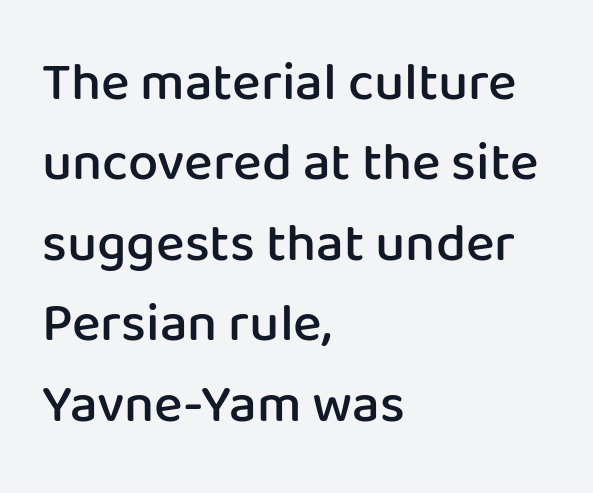
{"serif": "no", "italic": "no", "bold": "semi", "weight": "semibold", "width": "normal", "stroke_contrast": "low", "x_height": "medium", "monospaced": "no", "underline": "no", "align": "left", "line_spacing": "normal", "line_spacing_ratio": 1.49, "letter_spacing": "normal", "letter_spacing_em": 0.0, "glyph_px": 54}
